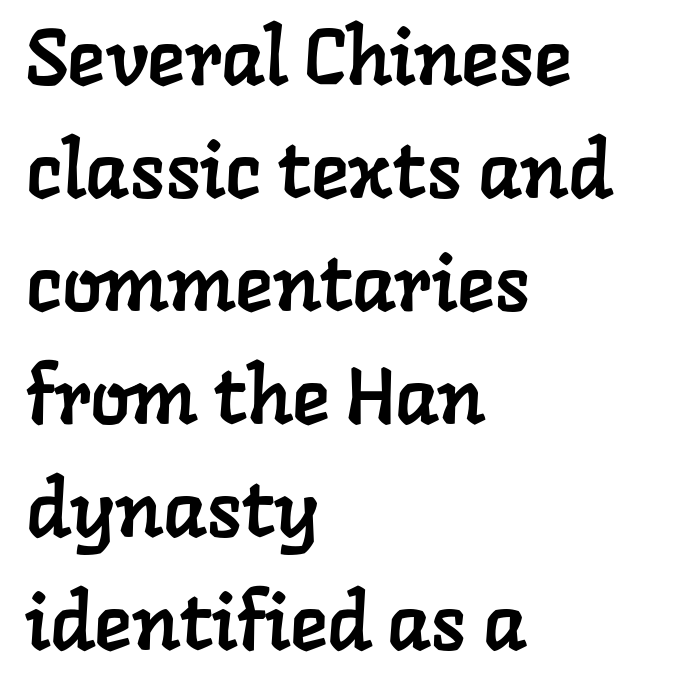
The image shows 79 px serif type; set left-aligned, normal line spacing (1.43x), normal letter spacing, not underlined; low stroke contrast and a medium x-height.
